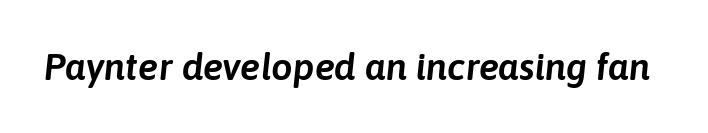
{"italic": "yes", "lean": "right", "slant_degrees": 6, "width": "normal", "stroke_contrast": "low", "x_height": "medium", "monospaced": "no", "underline": "no", "letter_spacing": "normal", "letter_spacing_em": 0.0, "glyph_px": 38}
